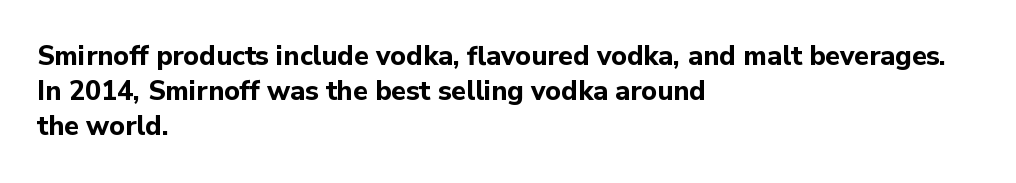
{"italic": "no", "bold": "yes", "underline": "no", "align": "left", "line_spacing": "normal", "line_spacing_ratio": 1.3, "letter_spacing": "normal", "letter_spacing_em": 0.0, "glyph_px": 27}
